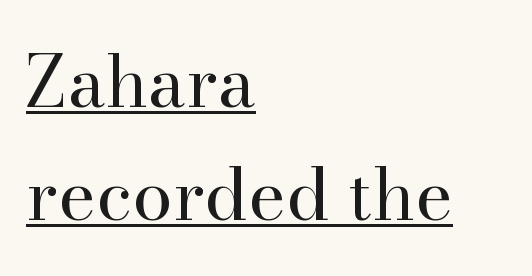
{"serif": "yes", "italic": "no", "bold": "no", "weight": "regular", "width": "normal", "stroke_contrast": "high", "x_height": "small", "monospaced": "no", "underline": "yes", "align": "left", "line_spacing": "normal", "line_spacing_ratio": 1.57, "letter_spacing": "normal", "letter_spacing_em": 0.0, "glyph_px": 72}
